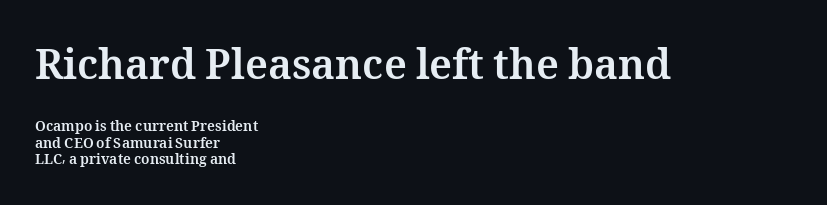
Observe the ordinary spacing: letters are neighbours, not strangers. These lines are set flush left with a ragged right edge. Weight check: bold — yes, fully. Italic? Not at all — the glyphs are vertical. Larger block? The one above; the one below is distinctly smaller.
